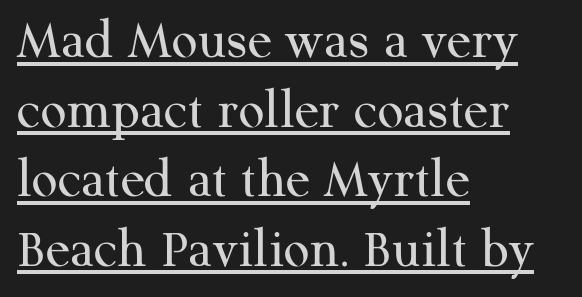
Q: Is the text bold? A: No.
Q: Is the text italic (slanted)? A: No, it is upright.
Q: Is the typeface a serif or a sans-serif typeface? A: Serif.
Q: Is the text underlined? A: Yes.
Q: How is the paragraph aligned? A: Left-aligned.
Q: Is the spacing between letters normal or unusually wide? A: Normal.
Q: Width (condensed, normal, or wide)? A: Normal.
Q: Stroke contrast? A: Medium.
Q: x-height? A: Medium.
Q: Monospaced? A: No.
